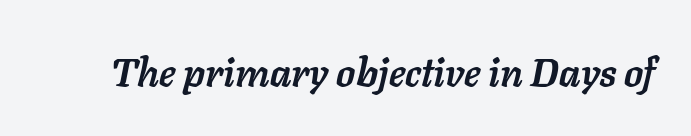
{"italic": "yes", "lean": "right", "slant_degrees": 11, "bold": "yes", "weight": "semibold", "width": "normal", "stroke_contrast": "low", "x_height": "medium", "monospaced": "no", "underline": "no", "letter_spacing": "normal", "letter_spacing_em": 0.0, "glyph_px": 39}
